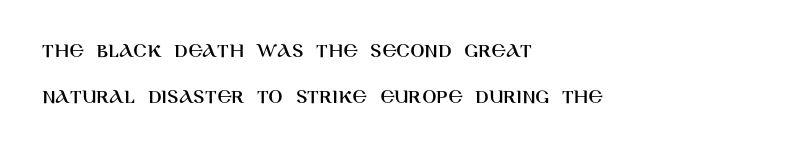
{"italic": "no", "underline": "no", "align": "left", "line_spacing": "loose", "line_spacing_ratio": 2.19, "letter_spacing": "normal", "letter_spacing_em": 0.0, "glyph_px": 21}
